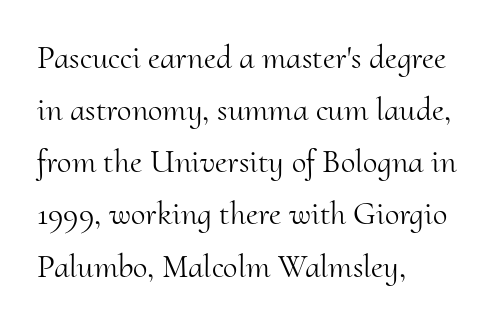
The image shows 33 px light serif type, upright; set left-aligned, normal line spacing (1.58x), normal letter spacing, not underlined; medium stroke contrast and a small x-height.
